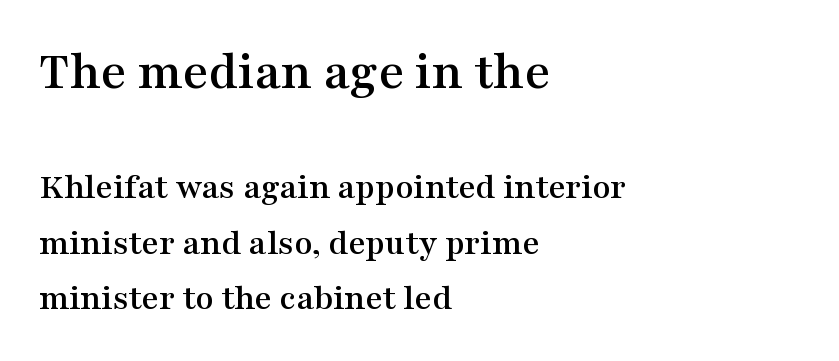
{"serif": "yes", "italic": "no", "width": "wide", "stroke_contrast": "medium", "x_height": "medium", "monospaced": "no", "underline": "no", "align": "left", "line_spacing": "normal", "line_spacing_ratio": 1.5, "letter_spacing": "normal", "letter_spacing_em": 0.0, "larger_block": "first", "size_ratio": 1.49, "glyph_px": 55}
